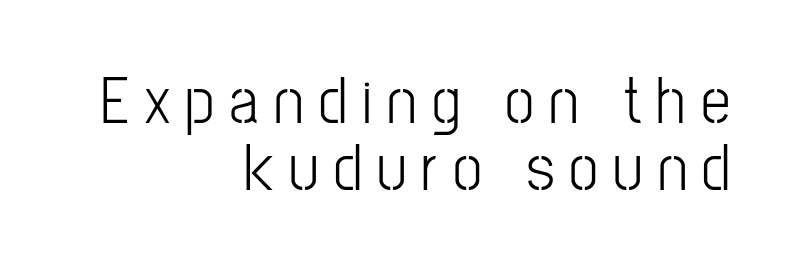
Upright lettering throughout. The designer dialed line spacing down below the default. Is this a fixed-width face? No — the glyphs have proportional, varying widths. No letter is thick-stroked: the sample isn't bold. Line endings align vertically; line beginnings do not. Tracking value appears strongly positive — letters spread wide.
